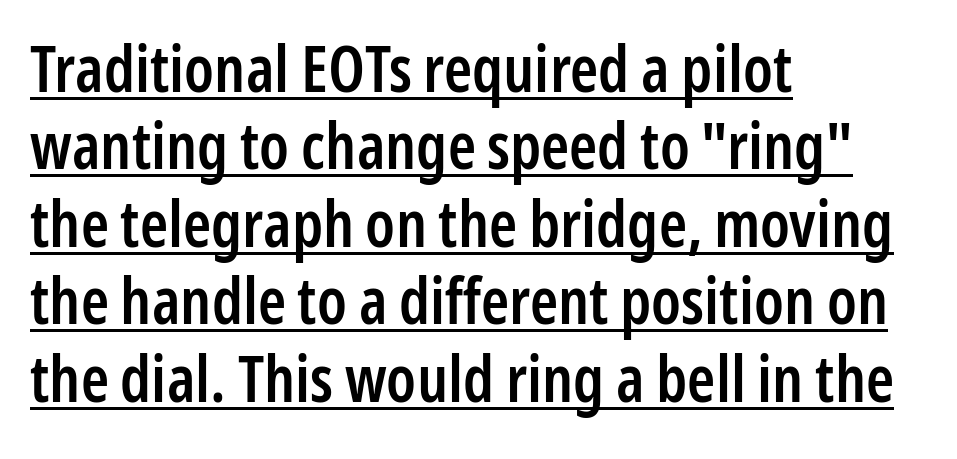
Each word holds together tightly as a unit, with standard inter-letter gaps. A typesetter would mark this as roman, not italic. Note: no serifs on the glyphs. This sample is left-justified, so line endings fall wherever the words run out. Is there an underline? Yes — a line sits under the letters. Proportional: the letters do not fall into vertical columns.
